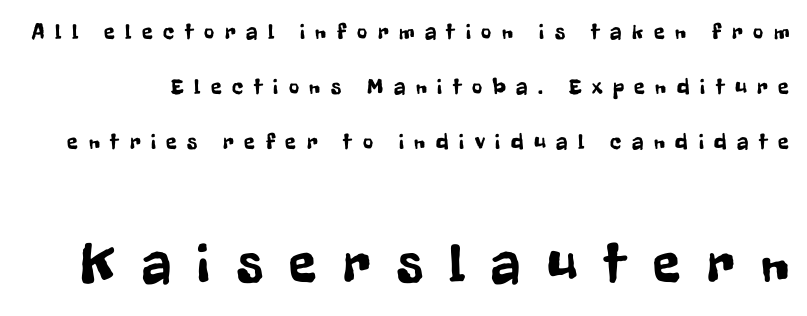
{"serif": "no", "italic": "no", "width": "condensed", "stroke_contrast": "low", "x_height": "medium", "monospaced": "no", "underline": "no", "line_spacing": "loose", "line_spacing_ratio": 2.5, "letter_spacing": "wide", "letter_spacing_em": 0.48, "larger_block": "second", "size_ratio": 2.55, "glyph_px": 56}
